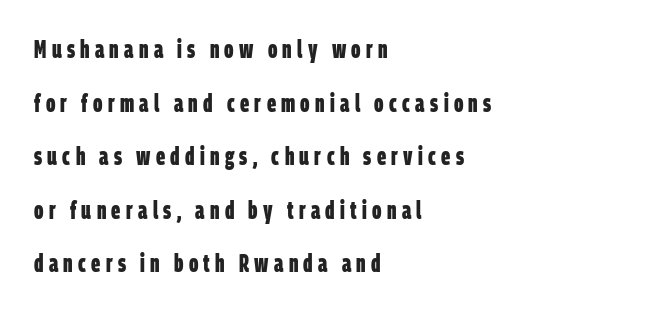
{"bold": "yes", "underline": "no", "align": "left", "line_spacing": "loose", "line_spacing_ratio": 2.23, "letter_spacing": "wide", "letter_spacing_em": 0.22, "glyph_px": 24}
